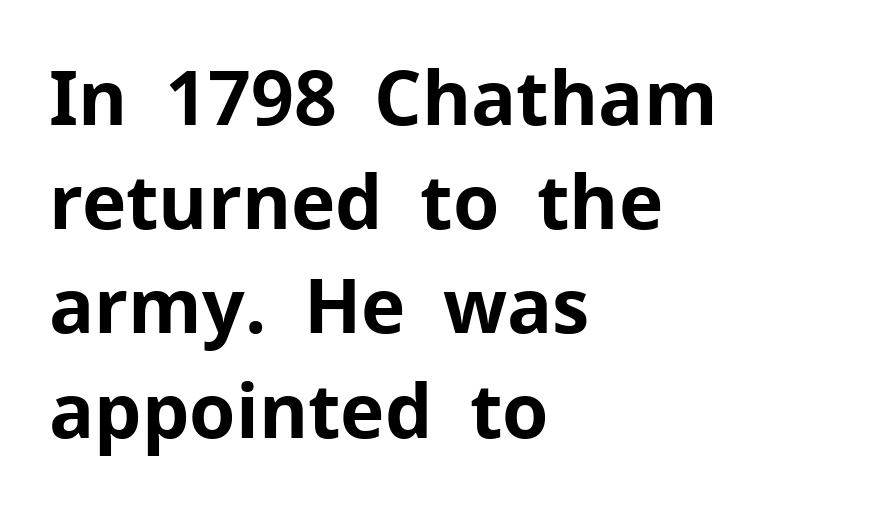
The passage shown stacks its lines at a standard gap. What kind of face is this? One without serifs — a sans. Visually the block forms a straight wall on the left and a jagged coastline on the right. The axis of the letterforms is exactly vertical. Between one letter and the next there's only the usual sliver of space.
